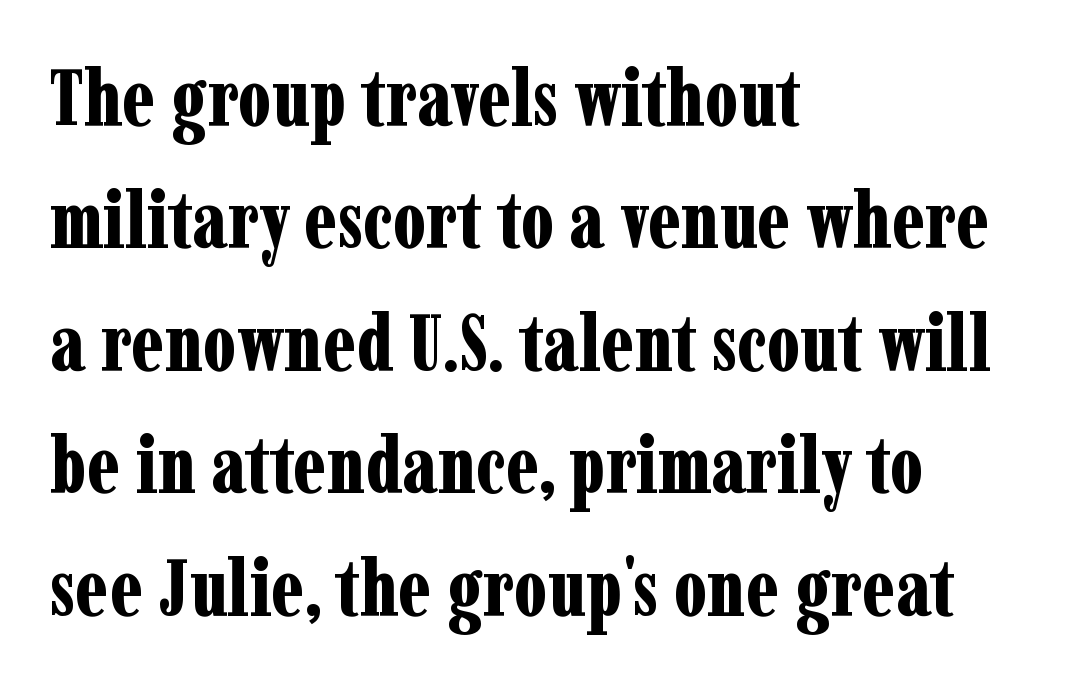
{"serif": "yes", "italic": "no", "bold": "yes", "weight": "bold", "width": "condensed", "stroke_contrast": "low", "x_height": "medium", "monospaced": "no", "underline": "no", "align": "left", "line_spacing": "normal", "line_spacing_ratio": 1.57, "letter_spacing": "normal", "letter_spacing_em": 0.0, "glyph_px": 78}
